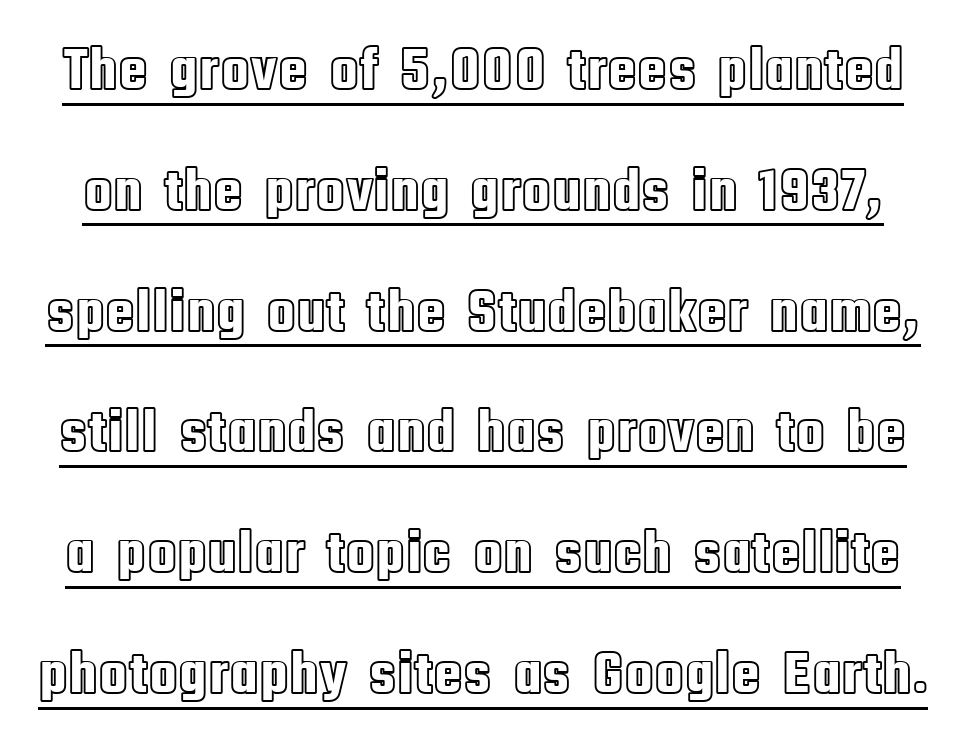
Q: Is the text italic (slanted)? A: No, it is upright.
Q: Is the text underlined? A: Yes.
Q: Is the spacing between letters normal or unusually wide? A: Normal.
Q: Is the spacing between lines tight, normal or loose? A: Loose.
Q: Width (condensed, normal, or wide)? A: Condensed.
Q: x-height? A: Large.
Q: Monospaced? A: No.
